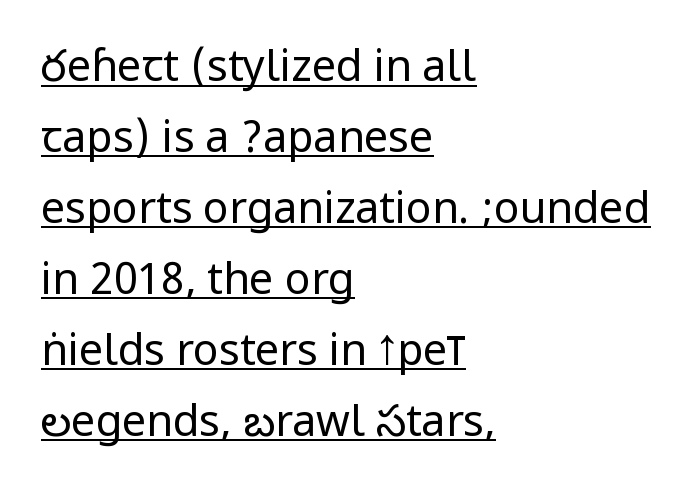
{"serif": "no", "italic": "no", "bold": "no", "weight": "regular", "width": "condensed", "stroke_contrast": "low", "underline": "yes", "align": "left", "line_spacing": "normal", "line_spacing_ratio": 1.65, "letter_spacing": "normal", "letter_spacing_em": 0.0, "glyph_px": 43}
